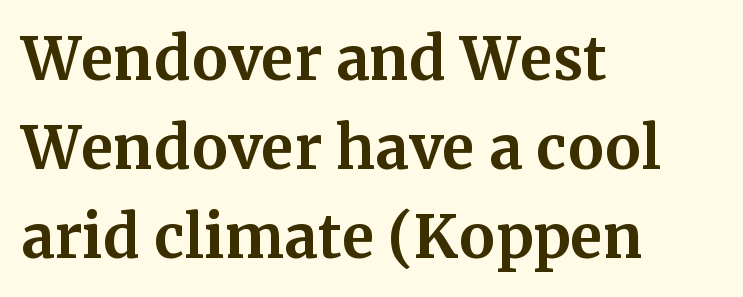
Left-aligned paragraph, ragged on the right. The tracking reads as untouched default to a designer's eye. The strokes are fattened all the way to bold. Any mark beneath the type? The region is blank.
